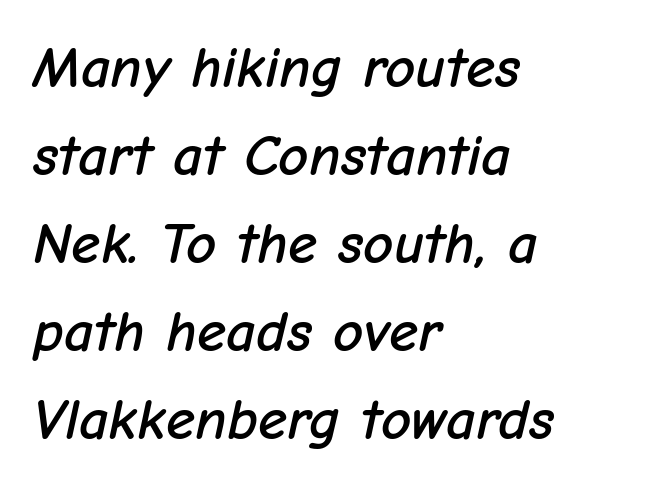
This block has exactly the height ordinary leading produces. Line starts are locked; line ends wander. How are the letters spaced? Ordinarily, with no added tracking. Quick note: italic. A bare baseline throughout the passage. Each letter keeps its own natural width here, so spacing adapts to shape.
